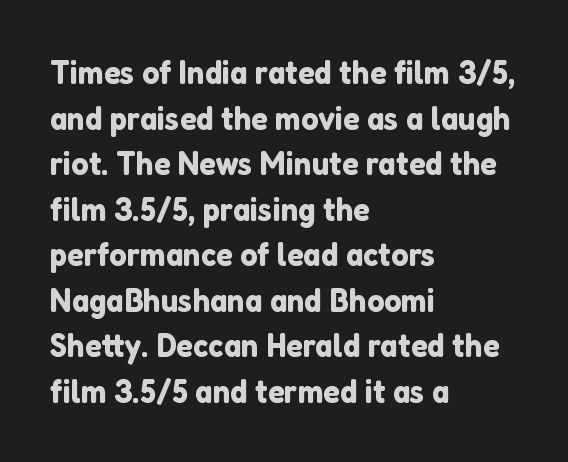
In terms of letterform style, serifs are entirely absent. These lines are set flush left with a ragged right edge. Baseline-to-baseline distance is the conventional proportion of letter height. Honestly, there is no underline to notice here at all. This sample uses an upright cut, with every glyph sitting square on the baseline.
